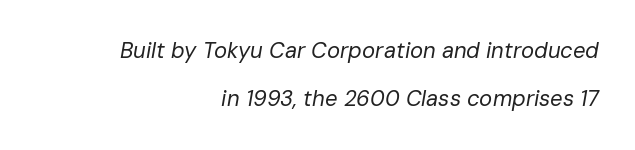
The image shows 22 px text type, italic (leaning right); set right-aligned, loose line spacing (2.19x), normal letter spacing, not underlined.
